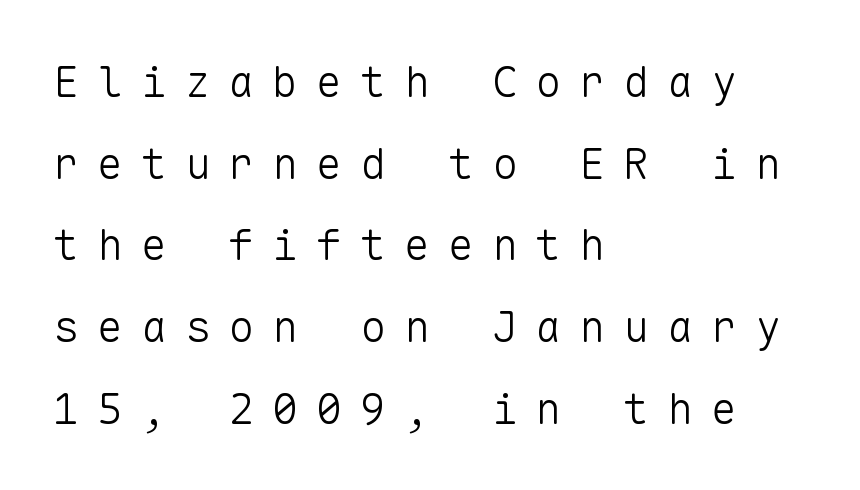
The image shows 43 px light sans-serif type, upright, monospaced; set left-aligned, loose line spacing (1.9x), unusually wide letter spacing (+0.42 em), not underlined; low stroke contrast and a medium x-height.
